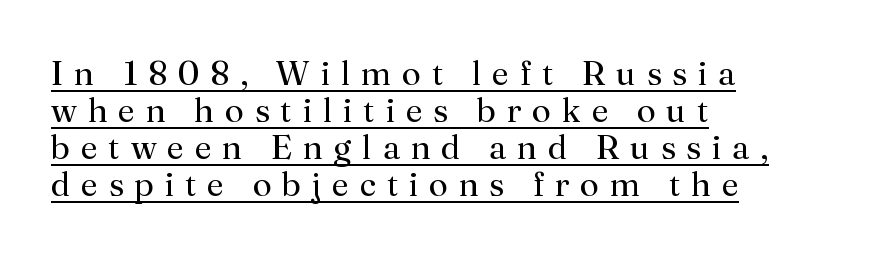
Glance below the letters and you will spot a drawn line. Bold? No — there's no thickening of the strokes. What kind of face is this? One with serifs. Reading down the column, the eye jumps only a short way to each next line. How are the letters spaced? Widely, with obvious added tracking.
